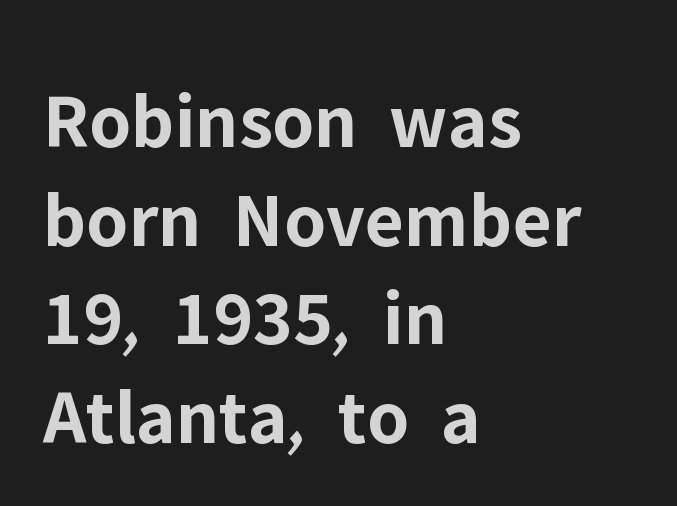
The image shows 79 px bold sans-serif type, upright; set left-aligned, normal line spacing (1.25x), normal letter spacing, not underlined; low stroke contrast and a medium x-height.
